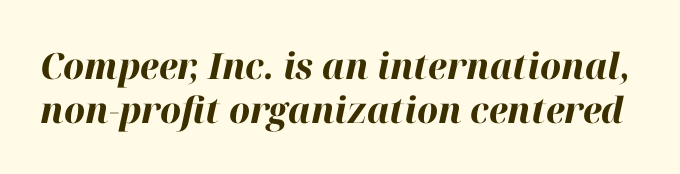
Weight check: bold — yes, fully. Each letter keeps its own natural width here, so spacing adapts to shape. The area under the type is left untouched. Default kerning and tracking; the words read as compact shapes.
